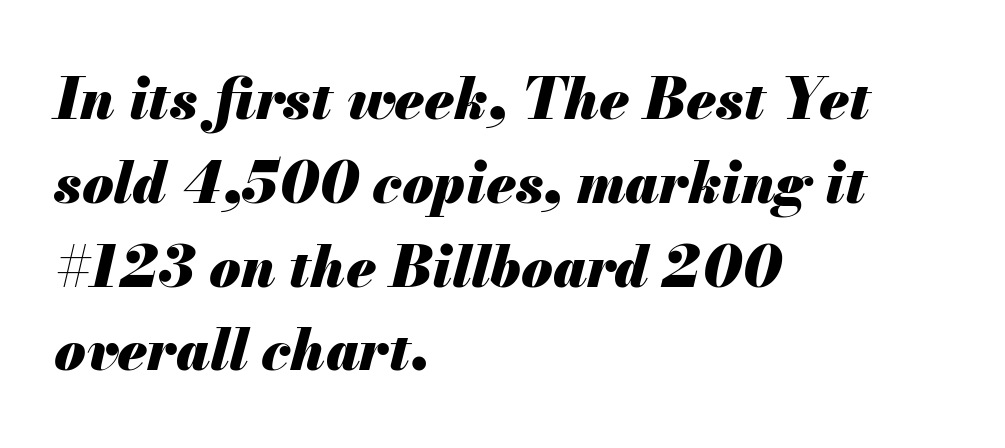
{"italic": "yes", "lean": "right", "slant_degrees": 13, "bold": "yes", "weight": "heavy", "width": "normal", "stroke_contrast": "medium", "x_height": "small", "monospaced": "no", "underline": "no", "align": "left", "line_spacing": "normal", "line_spacing_ratio": 1.47, "letter_spacing": "normal", "letter_spacing_em": 0.0, "glyph_px": 57}
